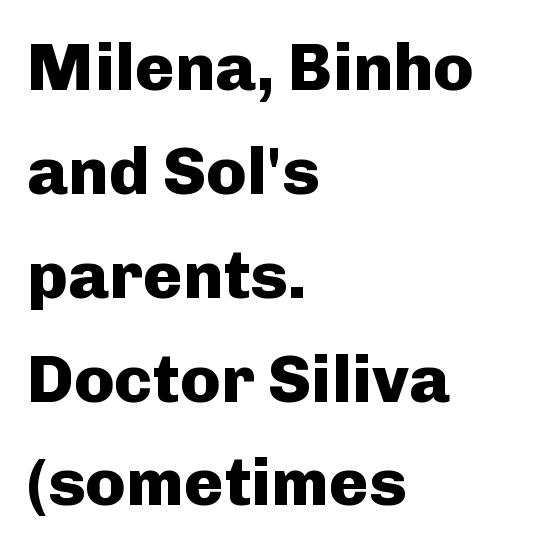
Character widths vary here, with narrow letters taking less room than wide ones. The letters are bold, with thick, heavy strokes. This rendering uses left alignment, leaving the right contour irregular. The foot of each line stays bare and open. The type sits square on the baseline with zero lean. How would I describe the line gaps? Plain and ordinary.
